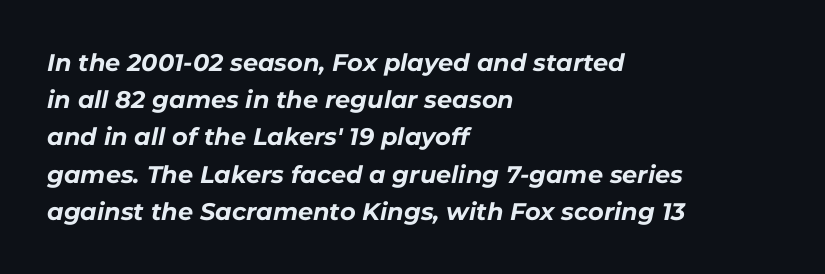
The image shows 24 px bold type, italic (leaning right); set left-aligned, normal line spacing (1.55x), normal letter spacing, not underlined.
